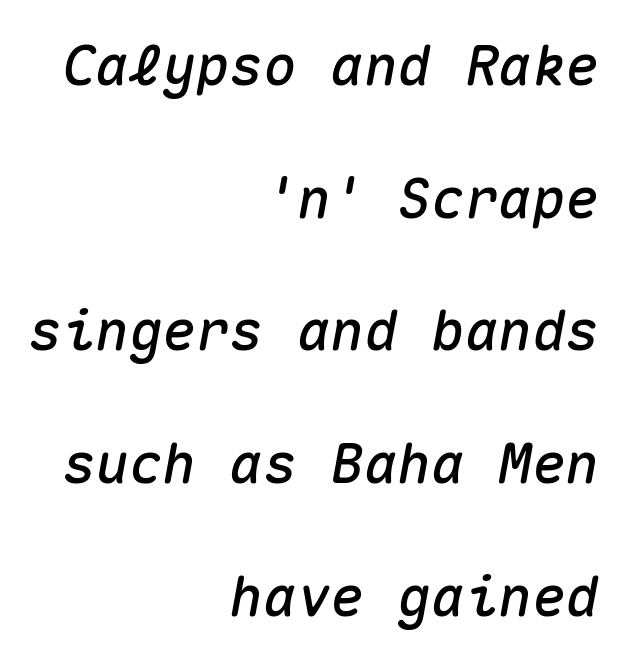
{"italic": "yes", "lean": "right", "slant_degrees": 10, "width": "normal", "stroke_contrast": "medium", "x_height": "medium", "monospaced": "yes", "underline": "no", "align": "right", "line_spacing": "loose", "line_spacing_ratio": 2.37, "letter_spacing": "normal", "letter_spacing_em": 0.0, "glyph_px": 56}
